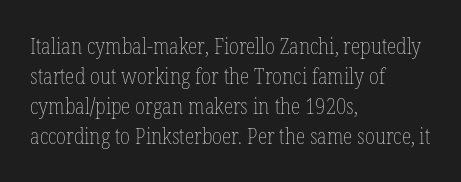
The letterforms sit shoulder to shoulder at normal distance. The space directly below the letters is spotless. Counters stay open thanks to moderate or lighter strokes. The vertical gap from one line to the next is medium. Ascenders rise straight up at ninety degrees. The ragged edge is on the right, which tells us the setting is flush left.
